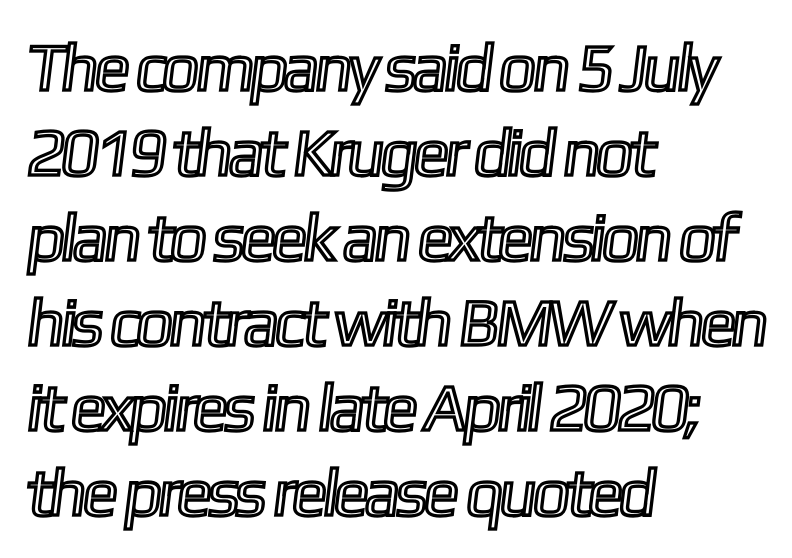
The image shows 67 px condensed type; set left-aligned, normal line spacing (1.27x), normal letter spacing, not underlined; a medium x-height.
